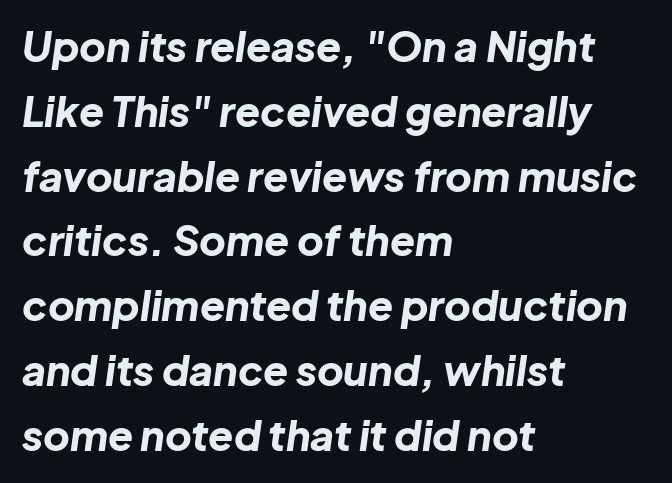
Q: Is the text bold? A: Yes.
Q: Is the text italic (slanted)? A: Yes, it leans right by about 8 degrees.
Q: Is the text underlined? A: No.
Q: How is the paragraph aligned? A: Left-aligned.
Q: Is the spacing between letters normal or unusually wide? A: Normal.
Q: Is the spacing between lines tight, normal or loose? A: Normal.
Q: Width (condensed, normal, or wide)? A: Normal.
Q: Stroke contrast? A: Low.
Q: x-height? A: Medium.
Q: Monospaced? A: No.
